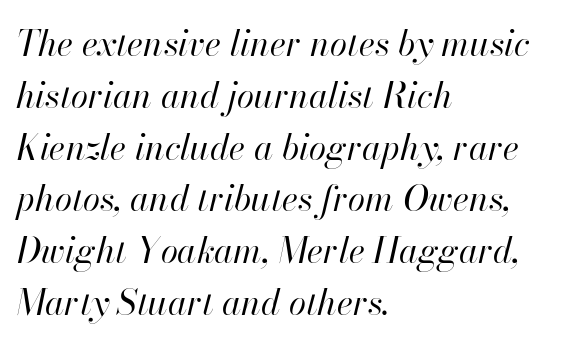
{"italic": "yes", "lean": "right", "slant_degrees": 13, "bold": "no", "weight": "regular", "width": "normal", "stroke_contrast": "high", "x_height": "small", "monospaced": "no", "underline": "no", "align": "left", "line_spacing": "normal", "line_spacing_ratio": 1.48, "letter_spacing": "normal", "letter_spacing_em": 0.0, "glyph_px": 35}
